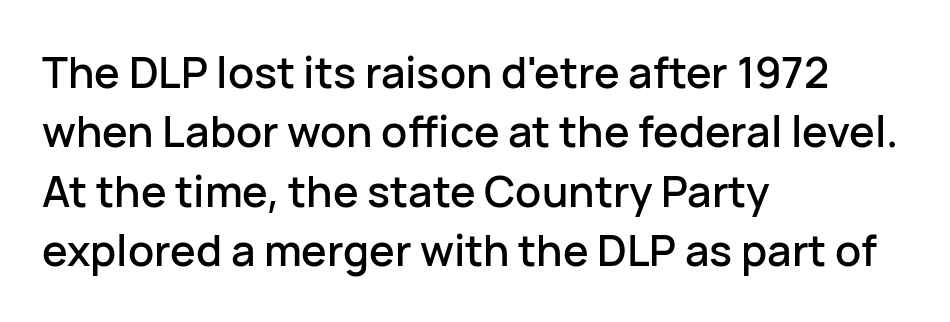
Posture: upright roman. Rows of type keep a routine distance in the vertical direction. Spacing between characters is what you'd get straight out of the box. Where is the straight margin? On the left.
